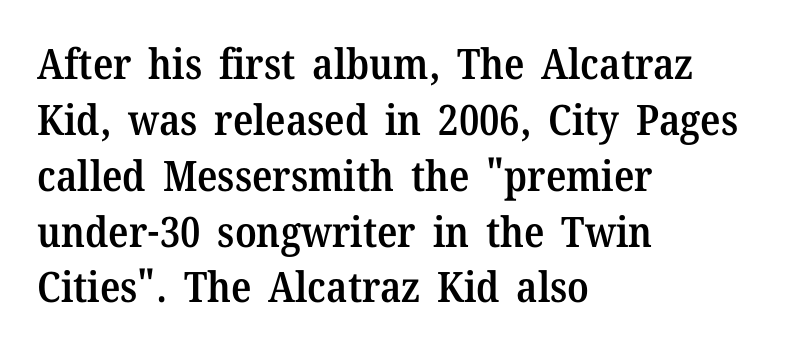
Q: Is the text bold? A: Semi-bold.
Q: Is the text italic (slanted)? A: No, it is upright.
Q: Is the typeface a serif or a sans-serif typeface? A: Serif.
Q: Is the text underlined? A: No.
Q: How is the paragraph aligned? A: Left-aligned.
Q: Is the spacing between letters normal or unusually wide? A: Normal.
Q: Is the spacing between lines tight, normal or loose? A: Normal.
Q: Width (condensed, normal, or wide)? A: Normal.
Q: Stroke contrast? A: Medium.
Q: x-height? A: Medium.
Q: Monospaced? A: No.
